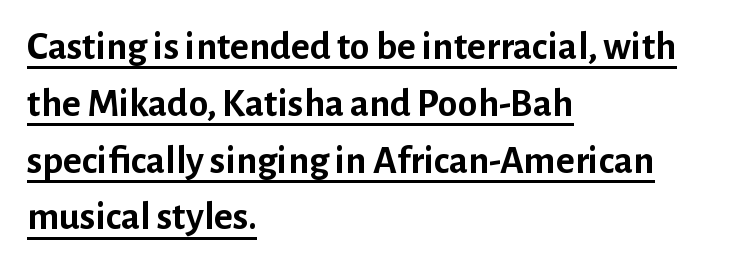
{"serif": "no", "italic": "no", "bold": "yes", "weight": "semibold", "width": "normal", "stroke_contrast": "low", "x_height": "medium", "monospaced": "no", "underline": "yes", "align": "left", "line_spacing": "normal", "line_spacing_ratio": 1.42, "letter_spacing": "normal", "letter_spacing_em": 0.0, "glyph_px": 40}
